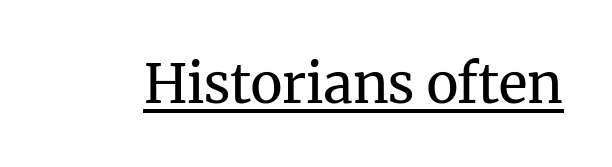
Q: Is the text bold? A: No.
Q: Is the text italic (slanted)? A: No, it is upright.
Q: Is the typeface a serif or a sans-serif typeface? A: Serif.
Q: Is the text underlined? A: Yes.
Q: Is the spacing between letters normal or unusually wide? A: Normal.
Q: Width (condensed, normal, or wide)? A: Normal.
Q: Stroke contrast? A: Medium.
Q: x-height? A: Medium.
Q: Monospaced? A: No.
